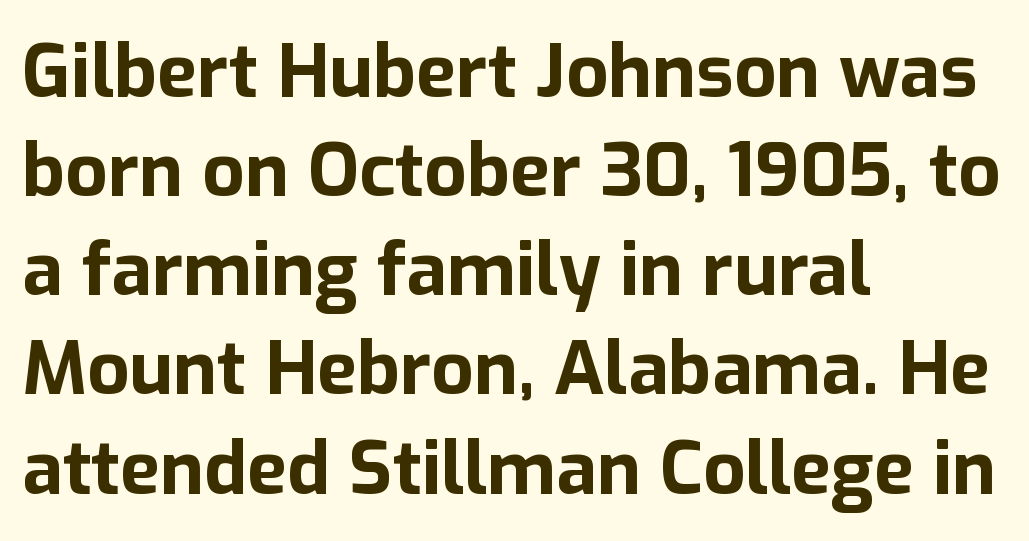
Serifs: no, the terminals of the letterforms are clean. Successive baselines arrive at the customary interval. The strokes are fattened all the way to bold. The setting favours the left margin, as ordinary paragraphs usually do. When letters stand straight like this, we call the style roman or upright.
